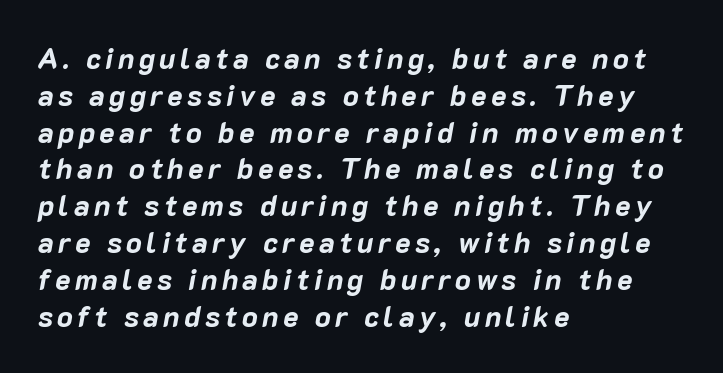
The image shows 29 px bold type, italic (leaning right); set left-aligned, normal line spacing (1.27x), not underlined; low stroke contrast and a medium x-height.
